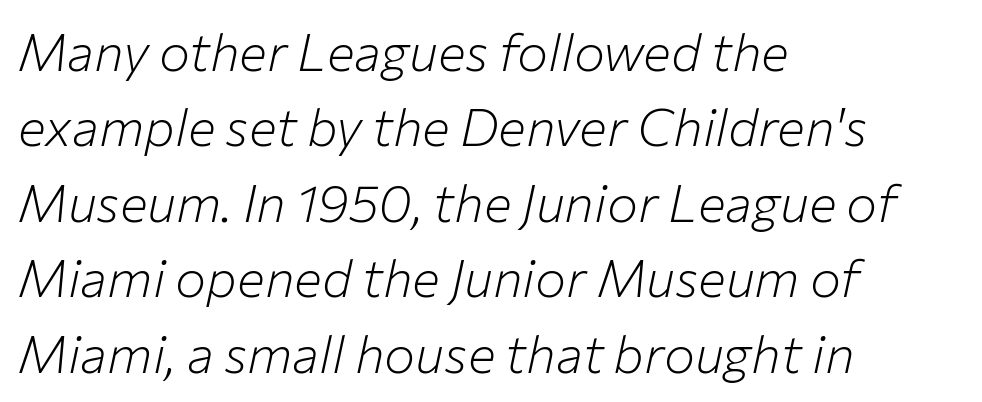
Q: Is the text bold? A: No.
Q: Is the text italic (slanted)? A: Yes, it leans right by about 12 degrees.
Q: Is the text underlined? A: No.
Q: How is the paragraph aligned? A: Left-aligned.
Q: Is the spacing between letters normal or unusually wide? A: Normal.
Q: Is the spacing between lines tight, normal or loose? A: Normal.
Q: Width (condensed, normal, or wide)? A: Normal.
Q: Stroke contrast? A: Low.
Q: x-height? A: Medium.
Q: Monospaced? A: No.
